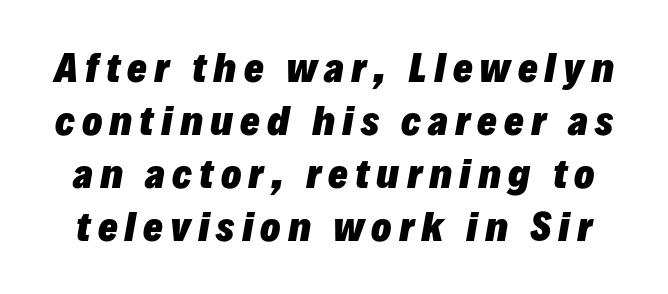
If you drew a line through each stem, it would be angled. Proportional: the letters do not fall into vertical columns. Whoever set this chose a conventional vertical rhythm. Notice how thick the strokes are: this is what a full bold looks like. Anything drawn beneath the words? Only blank space.
